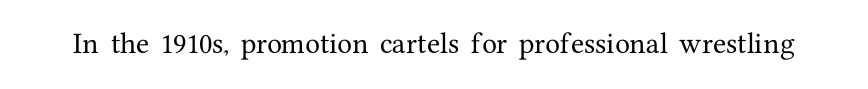
{"italic": "no", "underline": "no", "letter_spacing": "normal", "letter_spacing_em": 0.0, "glyph_px": 24}
